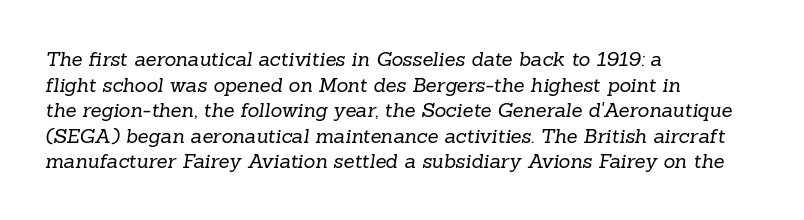
The image shows 20 px text type; set left-aligned, normal line spacing (1.28x), normal letter spacing, not underlined.
